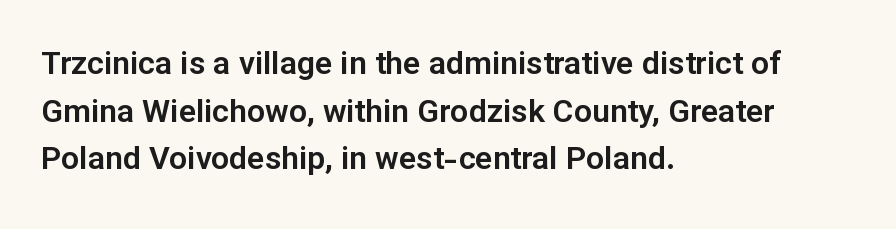
Q: Is the text italic (slanted)? A: No, it is upright.
Q: Is the typeface a serif or a sans-serif typeface? A: Sans-serif.
Q: Is the text underlined? A: No.
Q: How is the paragraph aligned? A: Left-aligned.
Q: Is the spacing between letters normal or unusually wide? A: Normal.
Q: Is the spacing between lines tight, normal or loose? A: Normal.
Q: Width (condensed, normal, or wide)? A: Normal.
Q: Stroke contrast? A: Low.
Q: x-height? A: Medium.
Q: Monospaced? A: No.
